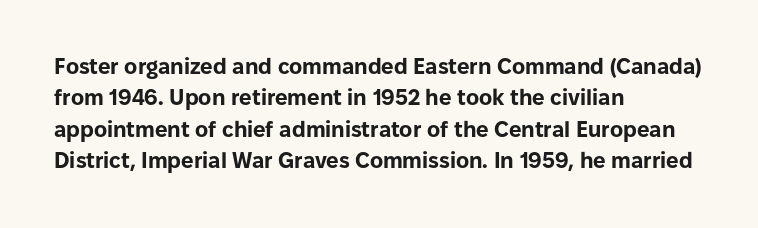
The image shows 22 px bold type, upright; set left-aligned, normal line spacing (1.43x), normal letter spacing, not underlined.
